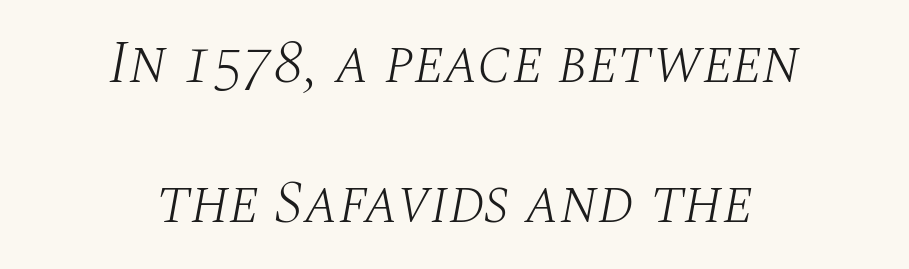
The text was rendered using a seriffed face with decorative stroke endings. Does extra space separate the letters? No, they use regular spacing. The text carries the slant typical of an italic or oblique font. No word sits above an underline. This is not heavy type; no bold has been used. The lines in this sample share a center point and differ in where they start and stop.
